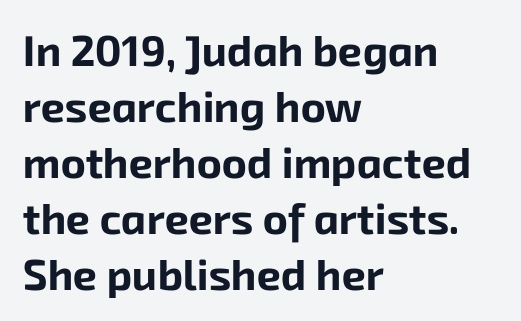
{"serif": "no", "bold": "yes", "weight": "bold", "width": "normal", "stroke_contrast": "low", "x_height": "medium", "monospaced": "no", "underline": "no", "align": "left", "line_spacing": "normal", "line_spacing_ratio": 1.3, "letter_spacing": "normal", "letter_spacing_em": 0.0, "glyph_px": 43}
